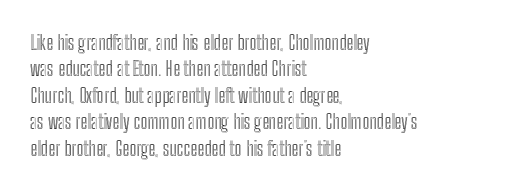
The image shows 20 px text type, upright; set left-aligned, normal line spacing (1.32x), normal letter spacing, not underlined.
